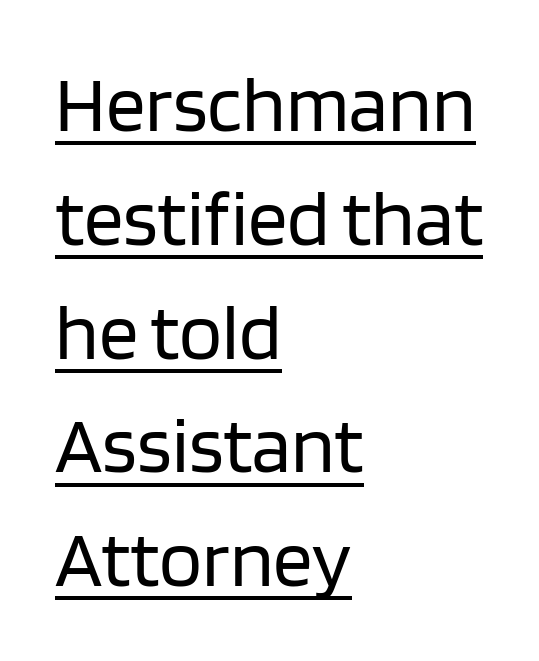
Q: Is the text bold? A: No.
Q: Is the text italic (slanted)? A: No, it is upright.
Q: Is the typeface a serif or a sans-serif typeface? A: Sans-serif.
Q: Is the text underlined? A: Yes.
Q: How is the paragraph aligned? A: Left-aligned.
Q: Is the spacing between letters normal or unusually wide? A: Normal.
Q: Is the spacing between lines tight, normal or loose? A: Normal.
Q: Width (condensed, normal, or wide)? A: Normal.
Q: Stroke contrast? A: Low.
Q: x-height? A: Large.
Q: Monospaced? A: No.
